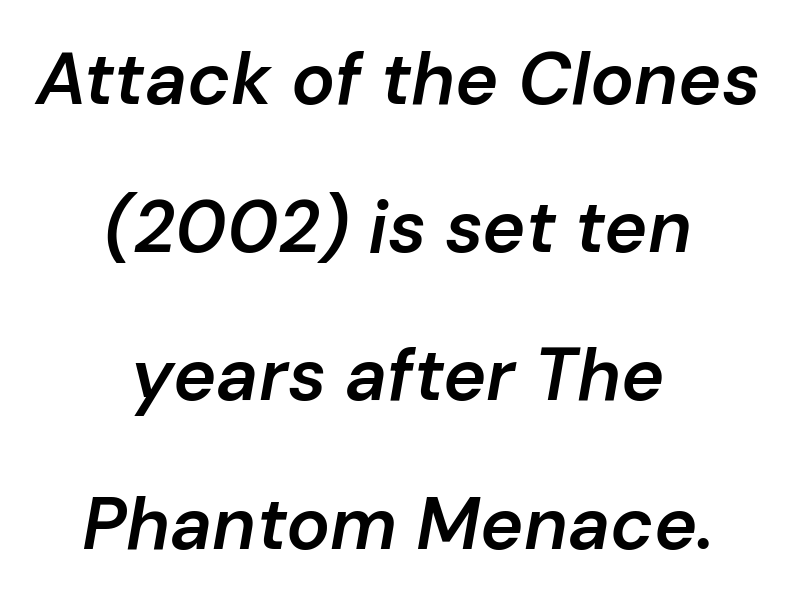
Q: Is the text bold? A: Semi-bold.
Q: Is the text italic (slanted)? A: Yes, it leans right by about 10 degrees.
Q: Is the text underlined? A: No.
Q: How is the paragraph aligned? A: Centered.
Q: Is the spacing between letters normal or unusually wide? A: Normal.
Q: Is the spacing between lines tight, normal or loose? A: Loose.
Q: Width (condensed, normal, or wide)? A: Normal.
Q: Stroke contrast? A: Low.
Q: x-height? A: Medium.
Q: Monospaced? A: No.
